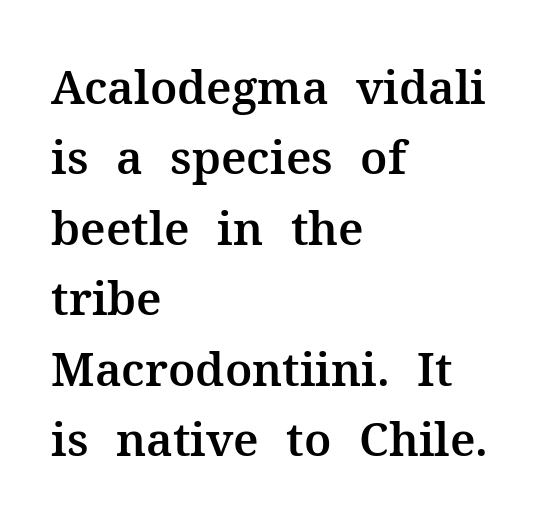
Q: Is the text italic (slanted)? A: No, it is upright.
Q: Is the typeface a serif or a sans-serif typeface? A: Serif.
Q: Is the text underlined? A: No.
Q: How is the paragraph aligned? A: Left-aligned.
Q: Is the spacing between letters normal or unusually wide? A: Normal.
Q: Is the spacing between lines tight, normal or loose? A: Normal.
Q: Width (condensed, normal, or wide)? A: Normal.
Q: Stroke contrast? A: Medium.
Q: x-height? A: Medium.
Q: Monospaced? A: No.
